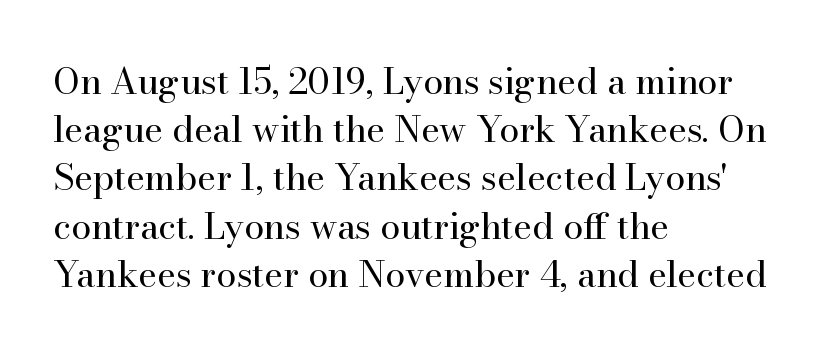
The image shows 36 px regular-weight serif type, upright; set left-aligned, normal line spacing (1.34x), normal letter spacing, not underlined; high stroke contrast and a small x-height.
